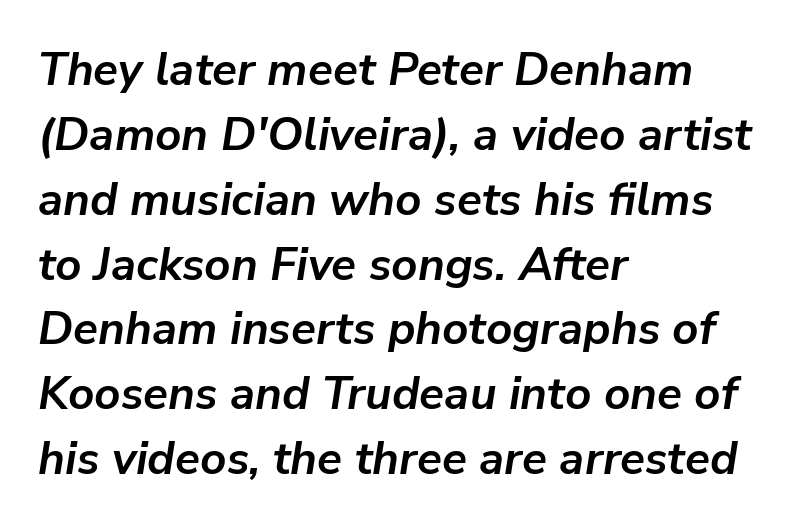
Q: Is the text bold? A: Yes.
Q: Is the text italic (slanted)? A: Yes, it leans right by about 9 degrees.
Q: Is the text underlined? A: No.
Q: How is the paragraph aligned? A: Left-aligned.
Q: Is the spacing between letters normal or unusually wide? A: Normal.
Q: Is the spacing between lines tight, normal or loose? A: Normal.
Q: Width (condensed, normal, or wide)? A: Normal.
Q: Stroke contrast? A: Low.
Q: x-height? A: Medium.
Q: Monospaced? A: No.
